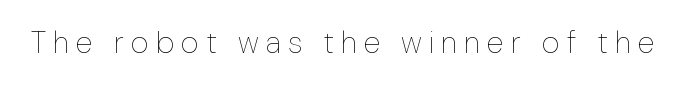
The image shows 31 px thin type, upright; set unusually wide letter spacing (+0.23 em), not underlined; low stroke contrast and a medium x-height.
